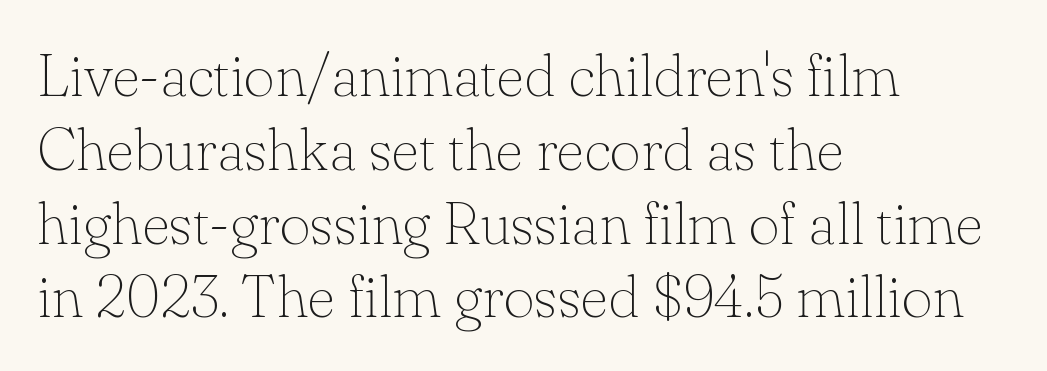
{"serif": "yes", "italic": "no", "bold": "no", "weight": "thin", "width": "normal", "stroke_contrast": "low", "x_height": "small", "monospaced": "no", "underline": "no", "align": "left", "line_spacing_ratio": 1.23, "letter_spacing": "normal", "letter_spacing_em": 0.0, "glyph_px": 60}
